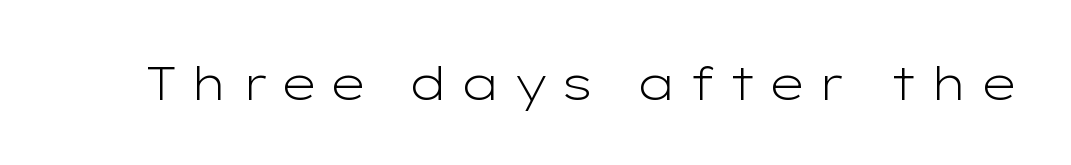
Q: Is the text bold? A: No.
Q: Is the text italic (slanted)? A: No, it is upright.
Q: Is the typeface a serif or a sans-serif typeface? A: Sans-serif.
Q: Is the text underlined? A: No.
Q: Is the spacing between letters normal or unusually wide? A: Unusually wide.
Q: Width (condensed, normal, or wide)? A: Wide.
Q: Stroke contrast? A: Low.
Q: x-height? A: Medium.
Q: Monospaced? A: No.
